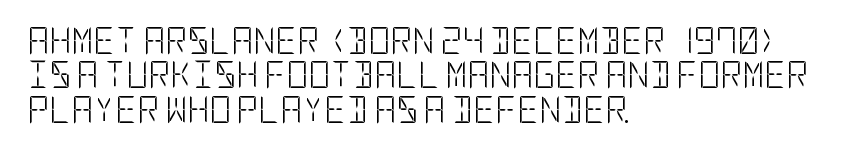
{"italic": "no", "bold": "no", "underline": "no", "align": "left", "line_spacing": "normal", "line_spacing_ratio": 1.27, "letter_spacing": "normal", "letter_spacing_em": 0.0, "glyph_px": 27}
